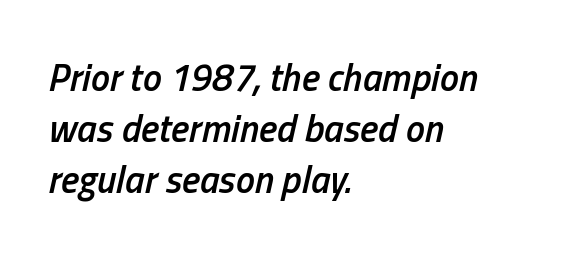
The image shows 38 px semibold, condensed type, italic (leaning right); set left-aligned, normal line spacing (1.34x), normal letter spacing, not underlined; low stroke contrast and a medium x-height.
